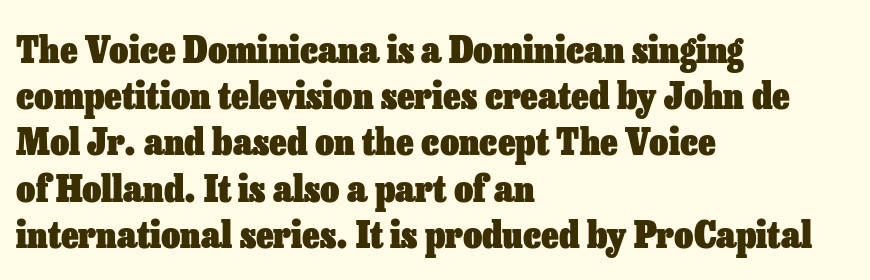
{"italic": "no", "bold": "yes", "weight": "heavy", "width": "normal", "stroke_contrast": "low", "x_height": "medium", "monospaced": "no", "underline": "no", "align": "left", "line_spacing": "normal", "line_spacing_ratio": 1.25, "letter_spacing": "normal", "letter_spacing_em": 0.0, "glyph_px": 37}
